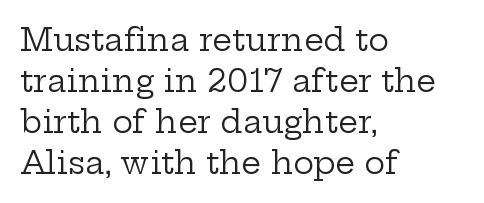
The axis of the letterforms is exactly vertical. Ink coverage per letter is moderate at most. The text block is weighted toward the left margin, trailing off unevenly rightward. You can tell from the footed stems that serif type was used.
